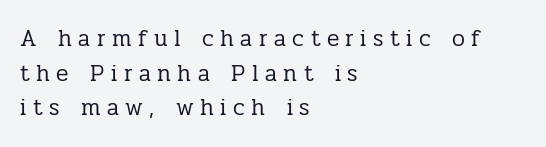
Descenders hang freely into open space. Each line starts at the same left margin while the right side varies. Regular leading. Each stroke keeps to a modest, everyday thickness or less. This rendering widens character spacing well past its baseline value.
